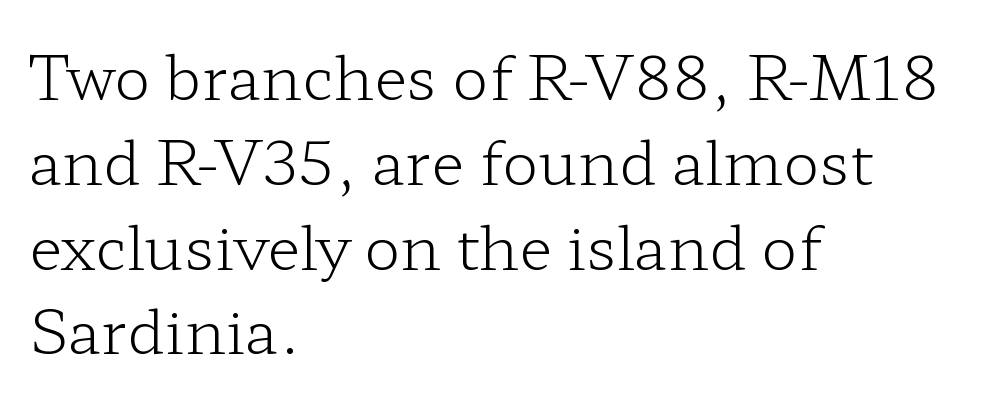
{"serif": "yes", "italic": "no", "bold": "no", "weight": "light", "width": "wide", "stroke_contrast": "low", "x_height": "medium", "monospaced": "no", "underline": "no", "align": "left", "line_spacing": "normal", "line_spacing_ratio": 1.39, "letter_spacing": "normal", "letter_spacing_em": 0.0, "glyph_px": 61}
